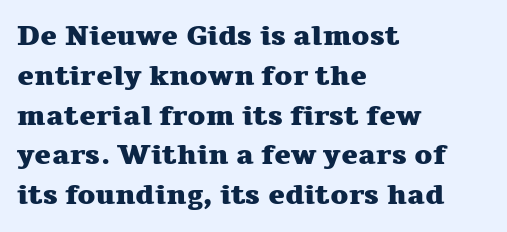
The paragraph shown leans on its left margin. The vertical gap from one line to the next is medium. Rule under the text: the space is simply empty. You could not count columns in this text — the font is proportionally spaced. Tracking value appears to be zero — textbook default spacing.
